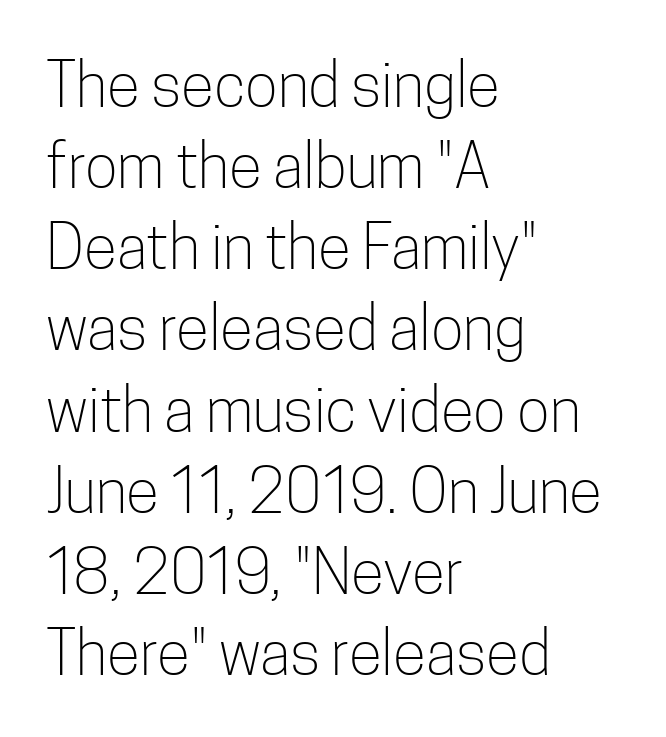
Q: Is the text bold? A: No.
Q: Is the text italic (slanted)? A: No, it is upright.
Q: Is the typeface a serif or a sans-serif typeface? A: Sans-serif.
Q: Is the text underlined? A: No.
Q: How is the paragraph aligned? A: Left-aligned.
Q: Is the spacing between letters normal or unusually wide? A: Normal.
Q: Is the spacing between lines tight, normal or loose? A: Normal.
Q: Width (condensed, normal, or wide)? A: Condensed.
Q: Stroke contrast? A: Low.
Q: x-height? A: Medium.
Q: Monospaced? A: No.
